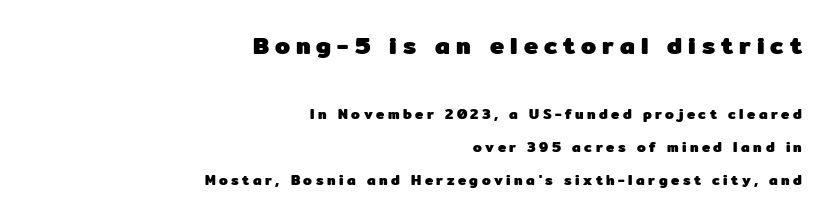
In terms of weight, the rendering is a true, heavy bold. The leading is generous, giving the passage an open texture. The first block has been scaled up relative to the second. Bare-footed words on every line.
